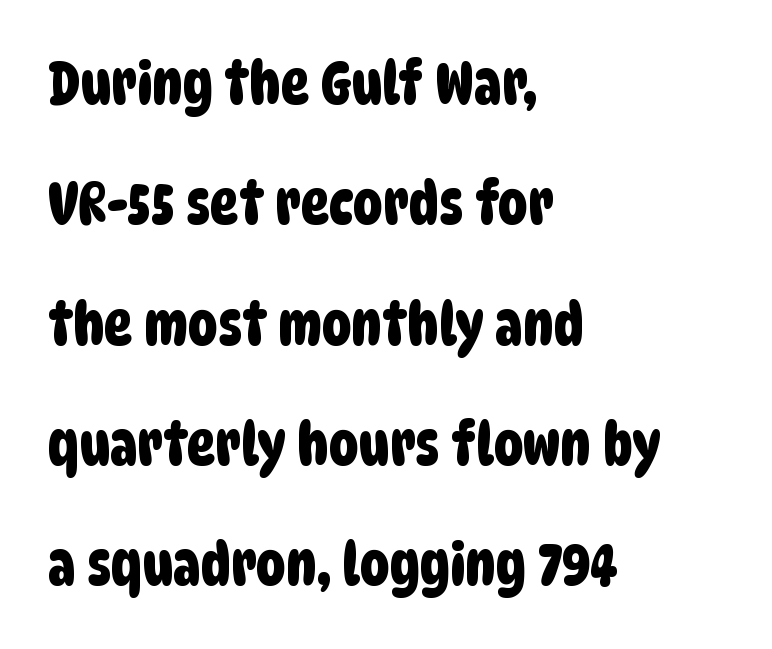
The image shows 59 px condensed sans-serif type; set left-aligned, loose line spacing (2.04x), normal letter spacing, not underlined; low stroke contrast and a large x-height.
